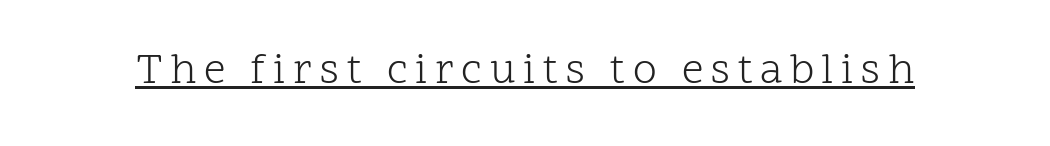
Q: Is the text bold? A: No.
Q: Is the text italic (slanted)? A: No, it is upright.
Q: Is the typeface a serif or a sans-serif typeface? A: Serif.
Q: Is the text underlined? A: Yes.
Q: Width (condensed, normal, or wide)? A: Normal.
Q: Stroke contrast? A: Low.
Q: x-height? A: Medium.
Q: Monospaced? A: No.
